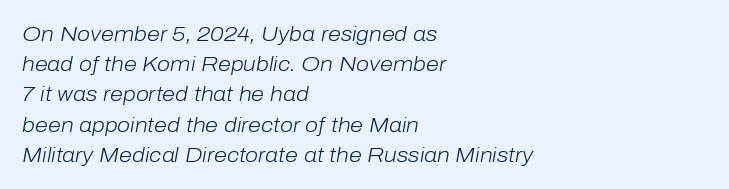
{"italic": "yes", "lean": "right", "slant_degrees": 10, "bold": "no", "underline": "no", "align": "left", "line_spacing": "normal", "line_spacing_ratio": 1.44, "letter_spacing": "normal", "letter_spacing_em": 0.0, "glyph_px": 21}
